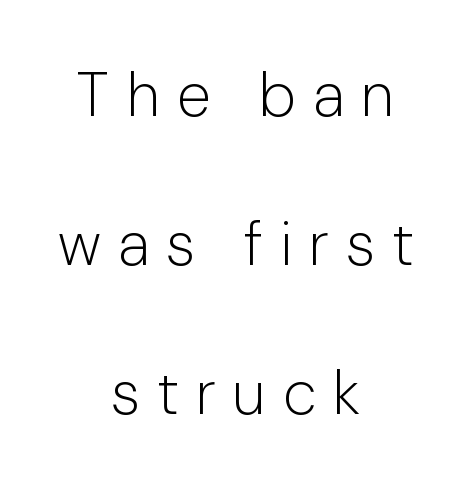
The image shows 62 px light sans-serif type, upright; set centered, loose line spacing (2.4x), unusually wide letter spacing (+0.28 em), not underlined; low stroke contrast and a medium x-height.
